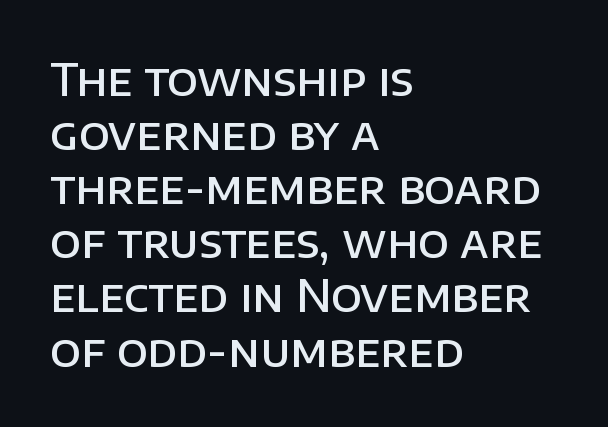
The image shows 44 px semibold sans-serif type, upright; set left-aligned, line spacing 1.23x, normal letter spacing, not underlined; low stroke contrast and a large x-height.
